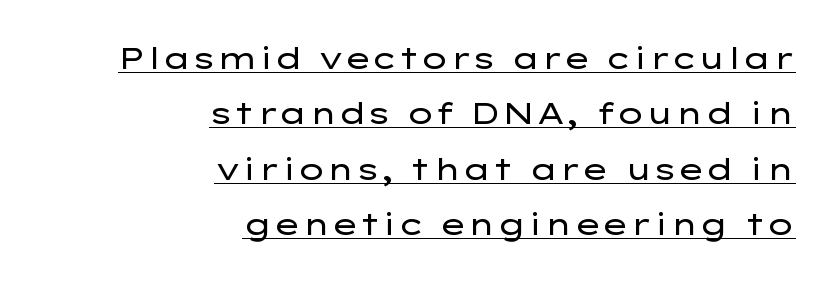
{"serif": "no", "italic": "no", "bold": "no", "weight": "regular", "width": "wide", "stroke_contrast": "low", "x_height": "medium", "monospaced": "no", "underline": "yes", "align": "right", "line_spacing_ratio": 1.85, "letter_spacing": "normal", "letter_spacing_em": 0.0, "glyph_px": 30}
